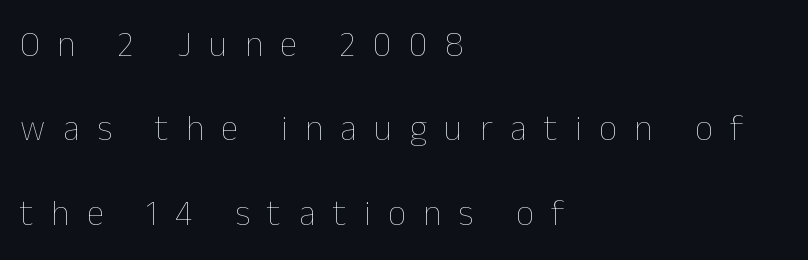
Type without underlining. The face used here is rendered with a markedly widened letterfit. Notice how the passage keeps a crisp vertical edge on the left only. Each letter keeps its own natural width here, so spacing adapts to shape.
